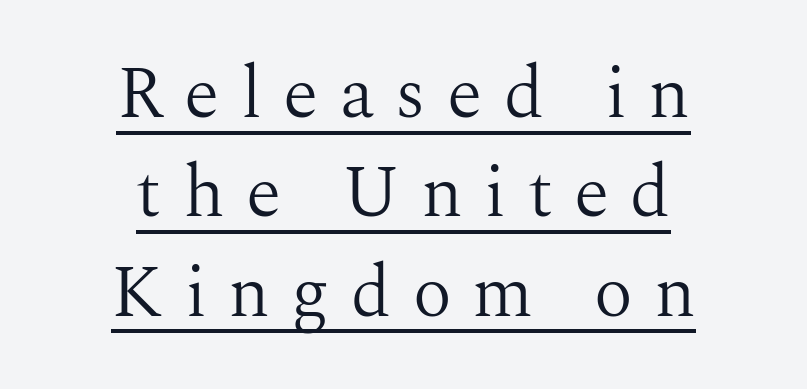
The image shows 73 px light serif type, upright; set centered, normal line spacing (1.36x), unusually wide letter spacing (+0.29 em), underlined; medium stroke contrast and a medium x-height.
